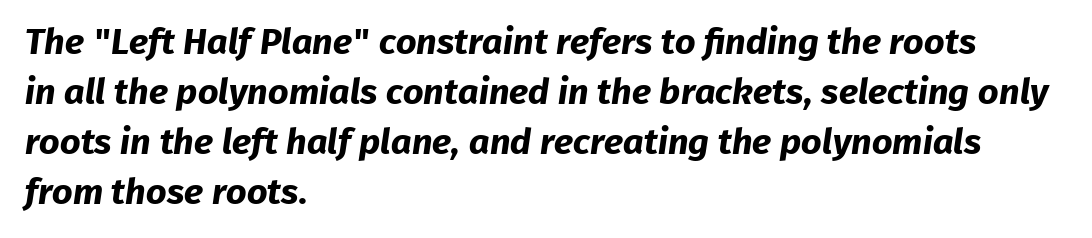
Q: Is the text bold? A: Yes.
Q: Is the typeface a serif or a sans-serif typeface? A: Sans-serif.
Q: Is the text underlined? A: No.
Q: How is the paragraph aligned? A: Left-aligned.
Q: Is the spacing between letters normal or unusually wide? A: Normal.
Q: Is the spacing between lines tight, normal or loose? A: Normal.
Q: Width (condensed, normal, or wide)? A: Normal.
Q: Stroke contrast? A: Low.
Q: x-height? A: Medium.
Q: Monospaced? A: No.
